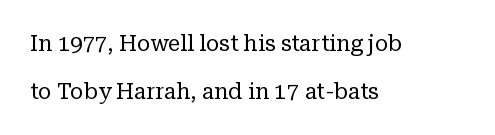
Q: Is the text bold? A: No.
Q: Is the text italic (slanted)? A: No, it is upright.
Q: Is the text underlined? A: No.
Q: How is the paragraph aligned? A: Left-aligned.
Q: Is the spacing between letters normal or unusually wide? A: Normal.
Q: Is the spacing between lines tight, normal or loose? A: Loose.
